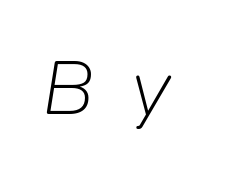
{"italic": "yes", "lean": "right", "slant_degrees": 9, "bold": "no", "weight": "light", "width": "normal", "stroke_contrast": "low", "x_height": "medium", "monospaced": "no", "underline": "no", "letter_spacing": "wide", "letter_spacing_em": 0.46, "glyph_px": 79}
